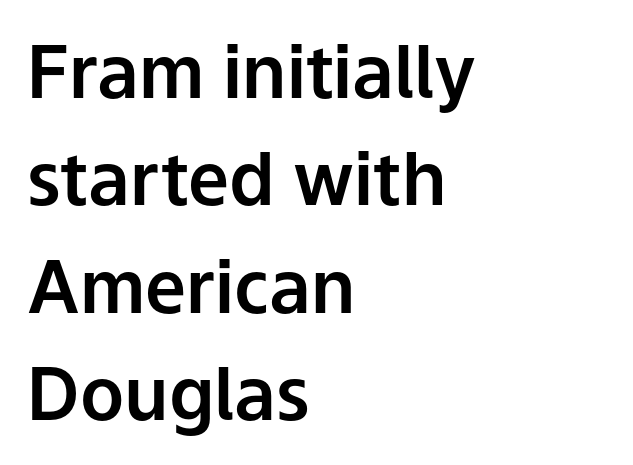
Spacing verdict: proportional, widths tailored to each character. Unlike a traditional serif, this face leaves its strokes unadorned. The vertical gap from one line to the next is medium. This sample uses an upright cut, with every glyph sitting square on the baseline.
